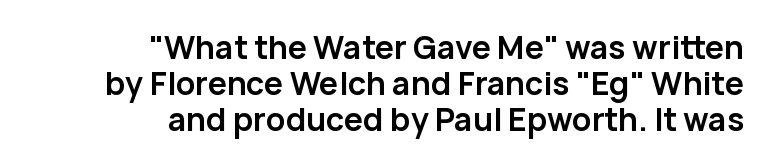
{"serif": "no", "italic": "no", "bold": "yes", "weight": "semibold", "width": "normal", "stroke_contrast": "low", "x_height": "medium", "monospaced": "no", "underline": "no", "align": "right", "line_spacing": "tight", "line_spacing_ratio": 1.12, "letter_spacing": "normal", "letter_spacing_em": 0.0, "glyph_px": 32}
